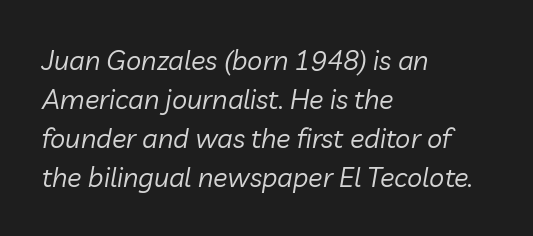
{"italic": "yes", "lean": "right", "slant_degrees": 10, "bold": "no", "underline": "no", "align": "left", "line_spacing": "normal", "line_spacing_ratio": 1.44, "letter_spacing": "normal", "letter_spacing_em": 0.0, "glyph_px": 27}
